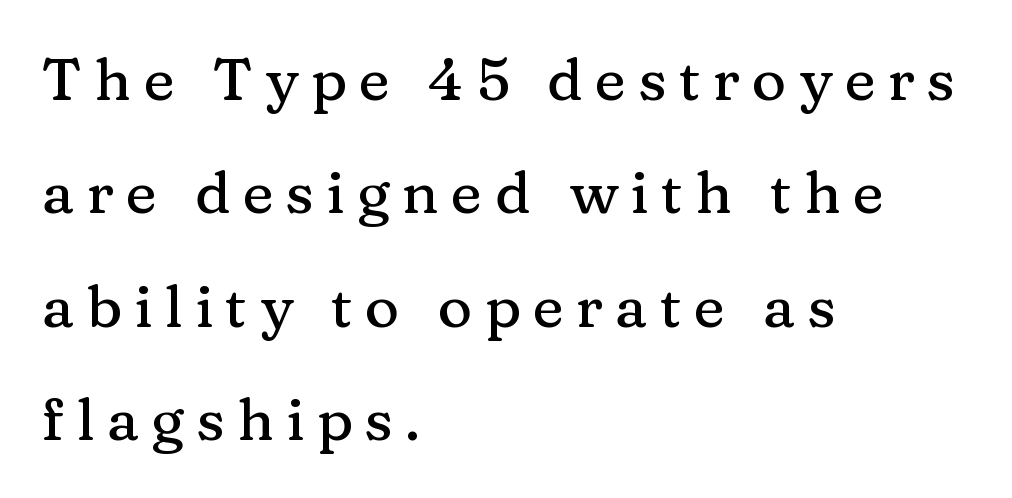
The image shows 59 px serif type, upright; set left-aligned, loose line spacing (1.92x), unusually wide letter spacing (+0.21 em), not underlined; medium stroke contrast and a medium x-height.
